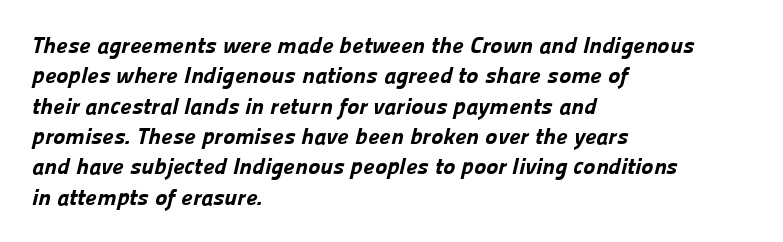
Strong, thick strokes mark this as bold type. Unmarked baselines from the first word to the last. A typesetter would call this zero additional tracking. The line-height multiplier appears to be the usual default. These lines stack with their left ends in a neat column.
